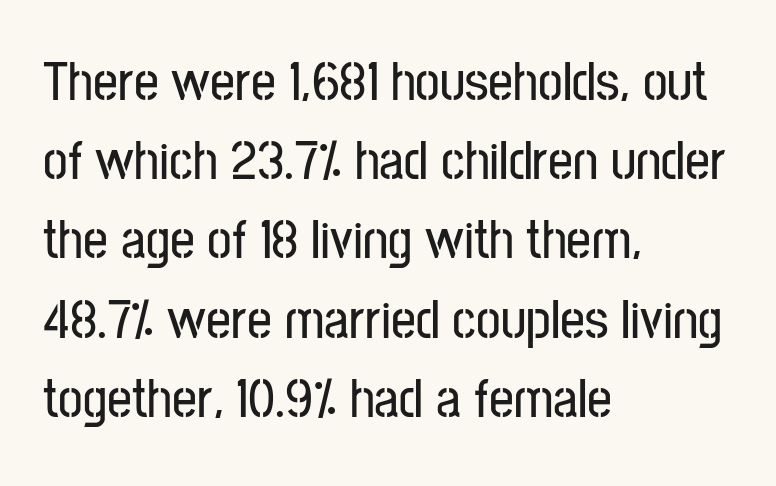
The image shows 55 px condensed sans-serif type, upright; set left-aligned, normal line spacing (1.44x), normal letter spacing, not underlined; low stroke contrast and a medium x-height.
